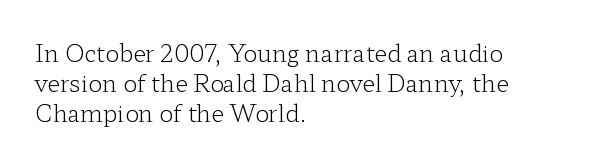
The lines are quadded left. The font sits on the lighter half of the weight spectrum, regular included. Tracking here is standard; glyphs follow each other at the usual distance. Italic? Not at all — the glyphs are vertical. Rule under the text: the space is simply empty.
